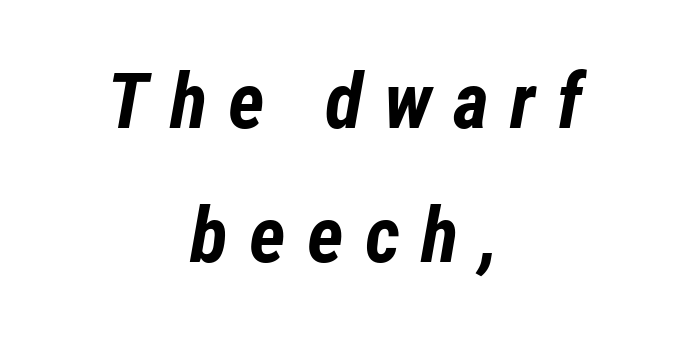
The compositor balanced each line on the midline. This rendering widens character spacing well past its baseline value. Note the varied advance widths — an 'i' is clearly narrower than an 'm'. A full-strength bold gives these letters their thick strokes.
